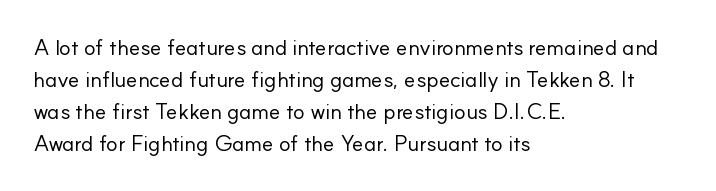
{"italic": "no", "bold": "no", "underline": "no", "align": "left", "line_spacing": "normal", "line_spacing_ratio": 1.46, "letter_spacing": "normal", "letter_spacing_em": 0.0, "glyph_px": 22}
